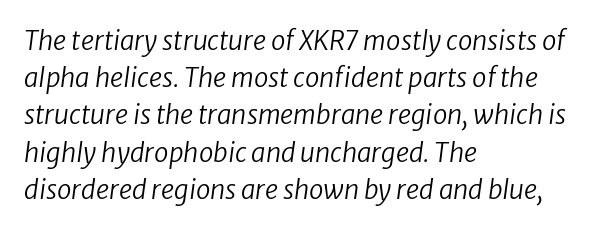
The image shows 26 px text type; set left-aligned, normal line spacing (1.43x), normal letter spacing, not underlined.
